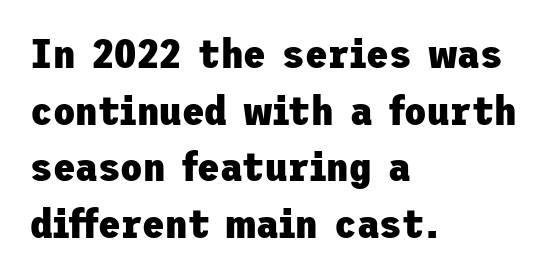
The image shows 41 px heavy sans-serif type, upright; set left-aligned, normal line spacing (1.38x), normal letter spacing, not underlined; low stroke contrast and a medium x-height.
